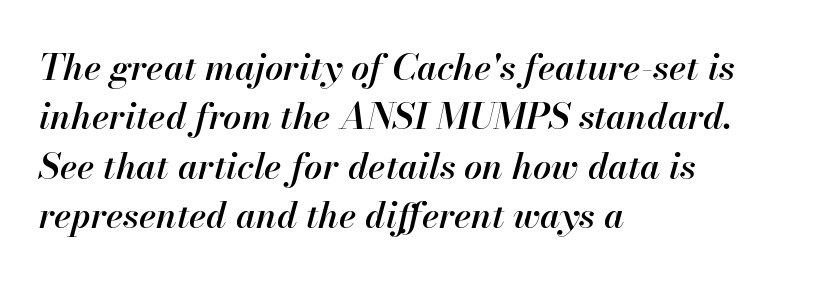
{"italic": "yes", "lean": "right", "slant_degrees": 13, "bold": "semi", "weight": "semibold", "width": "normal", "stroke_contrast": "high", "x_height": "small", "monospaced": "no", "underline": "no", "align": "left", "line_spacing": "normal", "line_spacing_ratio": 1.37, "letter_spacing": "normal", "letter_spacing_em": 0.0, "glyph_px": 36}
